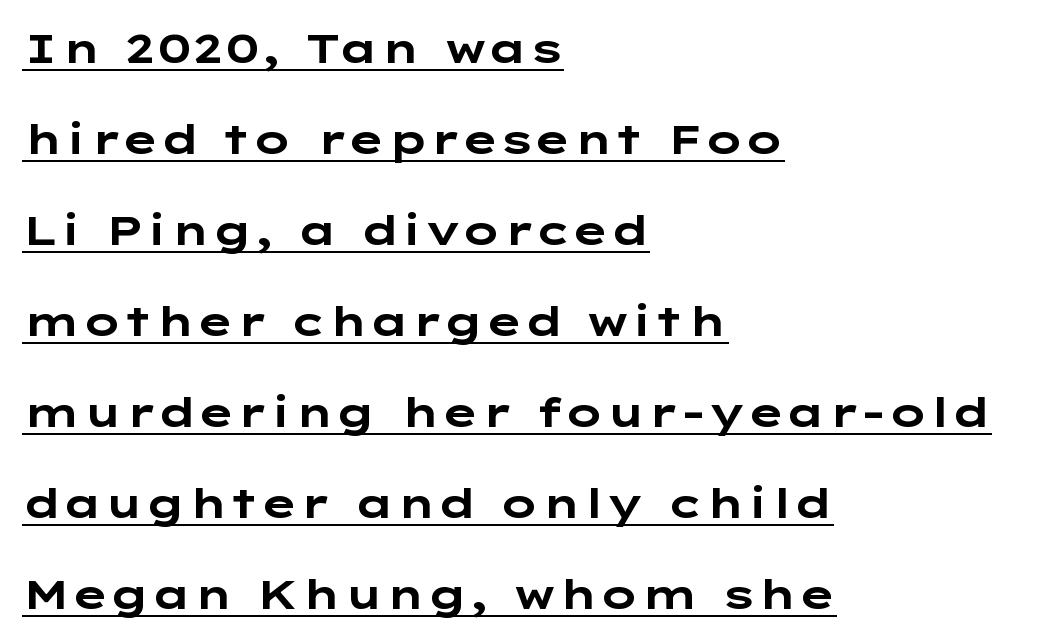
{"serif": "no", "italic": "no", "bold": "yes", "weight": "bold", "width": "wide", "stroke_contrast": "low", "x_height": "medium", "underline": "yes", "align": "left", "line_spacing": "loose", "line_spacing_ratio": 2.22, "letter_spacing": "normal", "letter_spacing_em": 0.0, "glyph_px": 41}
